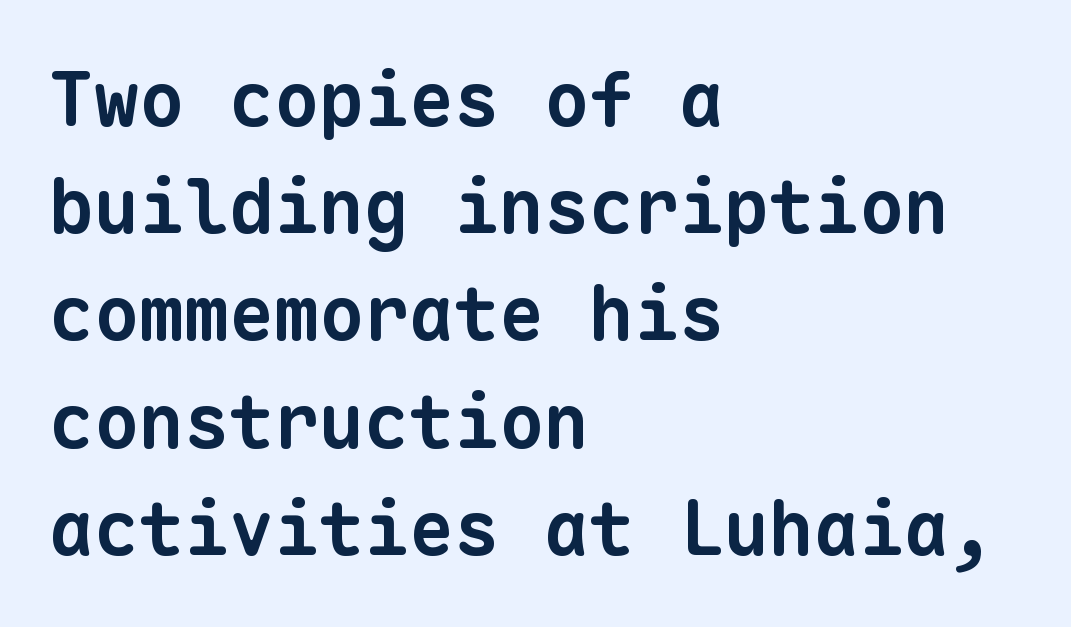
Q: Is the text bold? A: Yes.
Q: Is the typeface a serif or a sans-serif typeface? A: Sans-serif.
Q: Is the text underlined? A: No.
Q: How is the paragraph aligned? A: Left-aligned.
Q: Is the spacing between letters normal or unusually wide? A: Normal.
Q: Is the spacing between lines tight, normal or loose? A: Normal.
Q: Width (condensed, normal, or wide)? A: Normal.
Q: Stroke contrast? A: Low.
Q: x-height? A: Medium.
Q: Monospaced? A: Yes.
